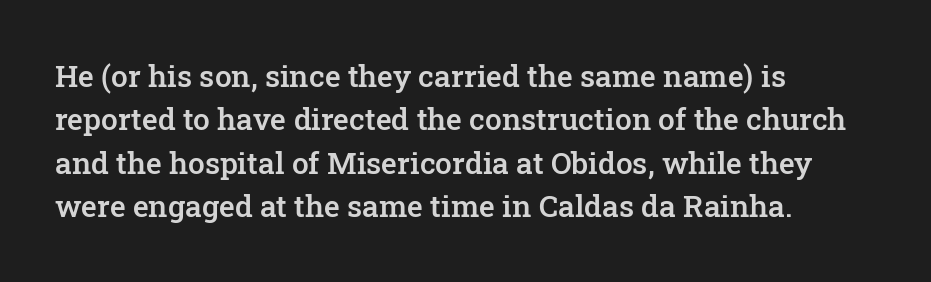
The image shows 30 px semibold serif type, upright; set left-aligned, normal line spacing (1.45x), normal letter spacing, not underlined; low stroke contrast and a medium x-height.
